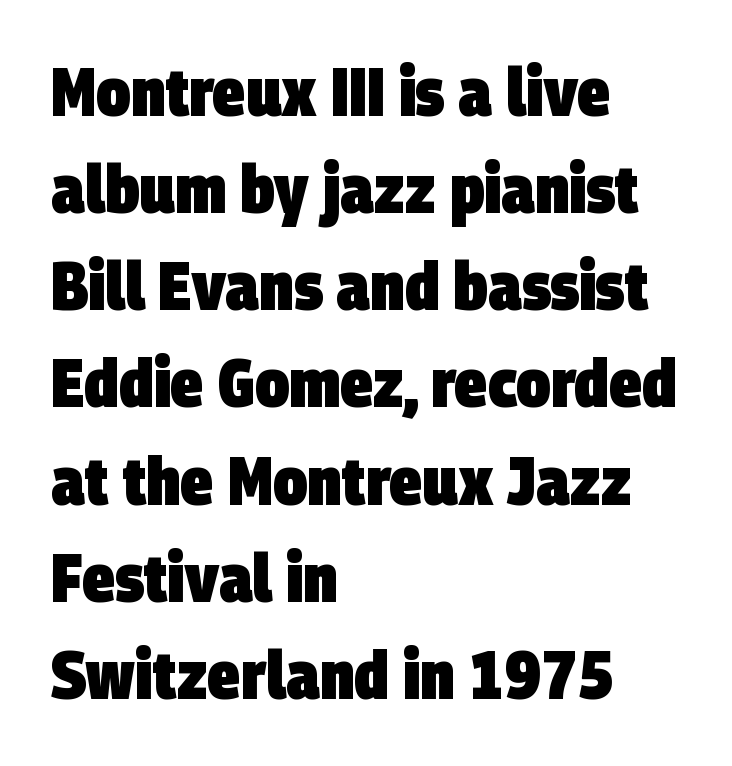
Q: Is the text bold? A: Yes.
Q: Is the typeface a serif or a sans-serif typeface? A: Sans-serif.
Q: Is the text underlined? A: No.
Q: How is the paragraph aligned? A: Left-aligned.
Q: Is the spacing between letters normal or unusually wide? A: Normal.
Q: Is the spacing between lines tight, normal or loose? A: Normal.
Q: Width (condensed, normal, or wide)? A: Condensed.
Q: Stroke contrast? A: Low.
Q: x-height? A: Large.
Q: Monospaced? A: No.
